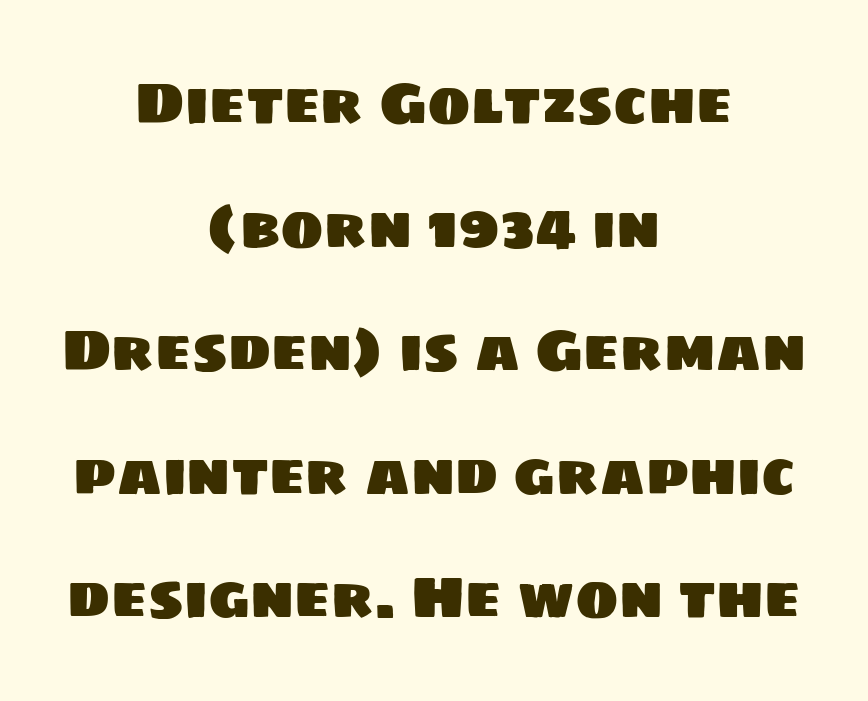
Spacing verdict: proportional, widths tailored to each character. Letter spacing: default. These lines stack symmetrically, like a column narrowing and widening about its center. The specimen omits any rule beneath the text block's lines. Does the leading feel generous? Absolutely, it's lavish.
